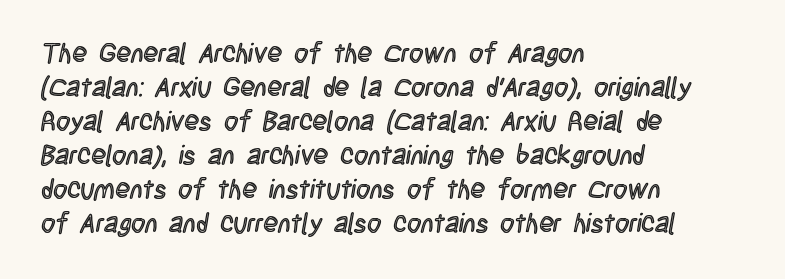
This sample uses plain, unmodified letter spacing. The setting favours the left margin, as ordinary paragraphs usually do. Is there much room between lines? A standard amount, neither cramped nor airy.
